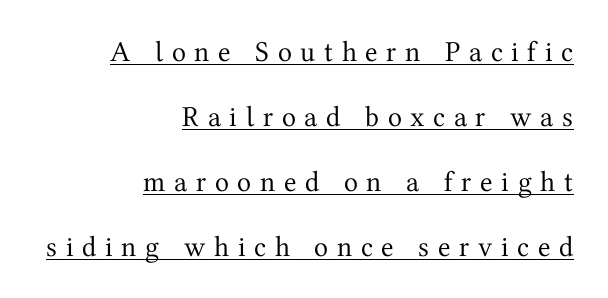
Q: Is the text bold? A: No.
Q: Is the text italic (slanted)? A: No, it is upright.
Q: Is the typeface a serif or a sans-serif typeface? A: Serif.
Q: Is the text underlined? A: Yes.
Q: How is the paragraph aligned? A: Right-aligned.
Q: Is the spacing between letters normal or unusually wide? A: Unusually wide.
Q: Is the spacing between lines tight, normal or loose? A: Loose.
Q: Width (condensed, normal, or wide)? A: Normal.
Q: Stroke contrast? A: Medium.
Q: x-height? A: Medium.
Q: Monospaced? A: No.
